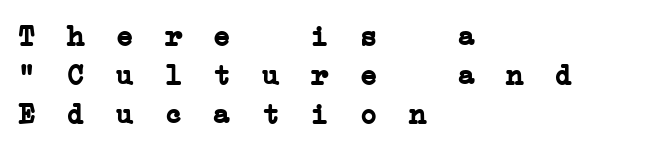
Glance below the letters and you will spot only blank space. What weight is shown? A full bold with thick strokes. The rendering inserts visible extra space after every character. The passage shown stacks its lines at a standard gap. Teacher's note: observe the even left margin — that is flush-left alignment.
